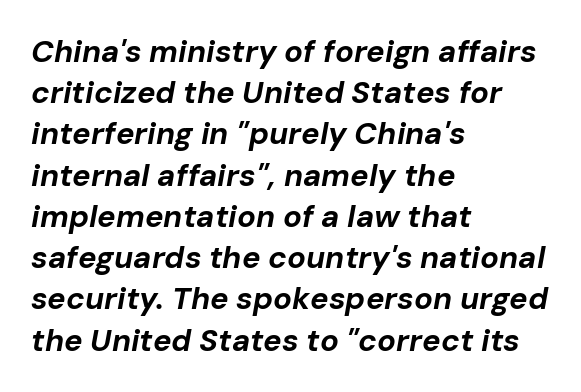
Weight check: bold — yes, fully. Unmarked baselines from the first word to the last. The paragraph has a hard left edge and a soft right edge. Looks like regular typesetting: each glyph gets only the width it needs. In terms of leading, this rendering sits right in the middle. The rendering applies a slant to the glyphs.
